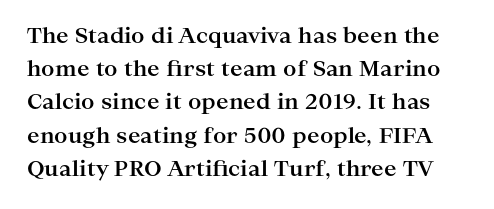
Q: Is the text bold? A: Yes.
Q: Is the text italic (slanted)? A: No, it is upright.
Q: Is the text underlined? A: No.
Q: Is the spacing between letters normal or unusually wide? A: Normal.
Q: Is the spacing between lines tight, normal or loose? A: Normal.
